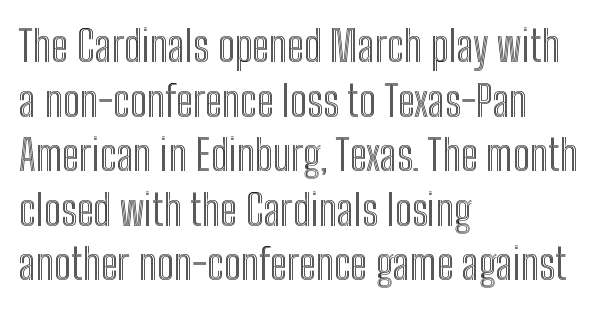
{"italic": "no", "width": "condensed", "x_height": "medium", "monospaced": "no", "underline": "no", "align": "left", "line_spacing": "normal", "line_spacing_ratio": 1.27, "letter_spacing": "normal", "letter_spacing_em": 0.0, "glyph_px": 43}
